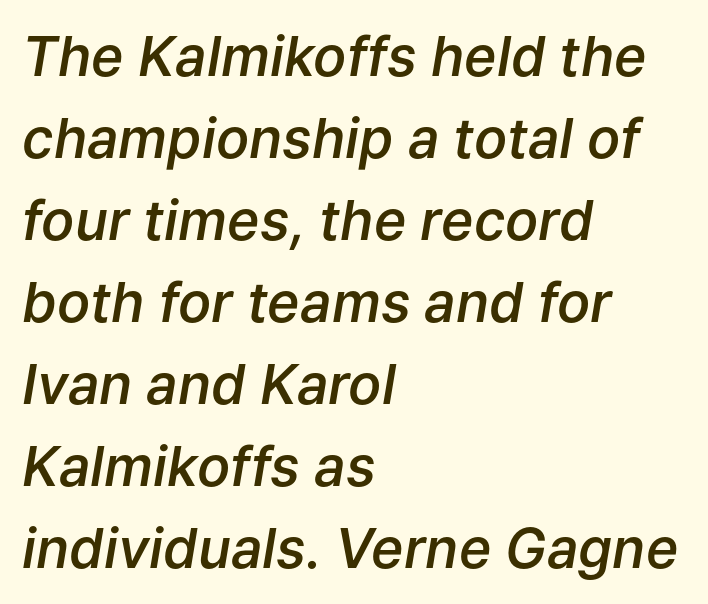
Q: Is the text bold? A: Semi-bold.
Q: Is the text italic (slanted)? A: Yes, it leans right by about 9 degrees.
Q: Is the text underlined? A: No.
Q: How is the paragraph aligned? A: Left-aligned.
Q: Is the spacing between letters normal or unusually wide? A: Normal.
Q: Is the spacing between lines tight, normal or loose? A: Normal.
Q: Width (condensed, normal, or wide)? A: Normal.
Q: Stroke contrast? A: Low.
Q: x-height? A: Medium.
Q: Monospaced? A: No.
